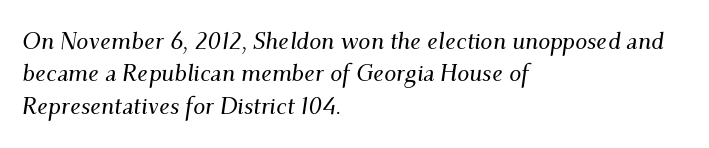
Q: Is the text italic (slanted)? A: Yes, it leans right by about 9 degrees.
Q: Is the text underlined? A: No.
Q: How is the paragraph aligned? A: Left-aligned.
Q: Is the spacing between letters normal or unusually wide? A: Normal.
Q: Is the spacing between lines tight, normal or loose? A: Normal.
